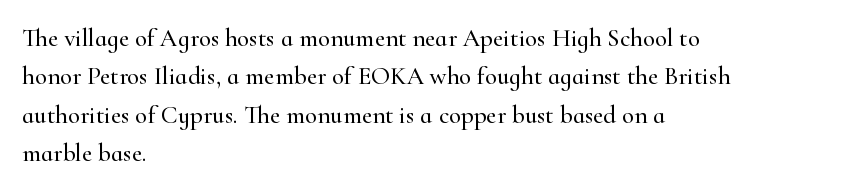
Q: Is the text italic (slanted)? A: No, it is upright.
Q: Is the text underlined? A: No.
Q: How is the paragraph aligned? A: Left-aligned.
Q: Is the spacing between letters normal or unusually wide? A: Normal.
Q: Is the spacing between lines tight, normal or loose? A: Normal.
